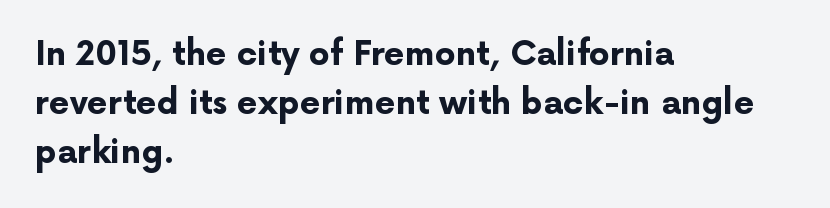
Q: Is the text bold? A: Yes.
Q: Is the text italic (slanted)? A: No, it is upright.
Q: Is the typeface a serif or a sans-serif typeface? A: Sans-serif.
Q: Is the text underlined? A: No.
Q: How is the paragraph aligned? A: Left-aligned.
Q: Is the spacing between letters normal or unusually wide? A: Normal.
Q: Is the spacing between lines tight, normal or loose? A: Normal.
Q: Width (condensed, normal, or wide)? A: Normal.
Q: Stroke contrast? A: Low.
Q: x-height? A: Medium.
Q: Monospaced? A: No.
